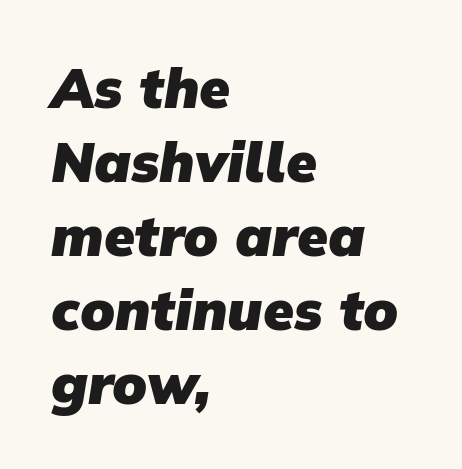
Q: Is the text bold? A: Yes.
Q: Is the typeface a serif or a sans-serif typeface? A: Sans-serif.
Q: Is the text underlined? A: No.
Q: How is the paragraph aligned? A: Left-aligned.
Q: Is the spacing between letters normal or unusually wide? A: Normal.
Q: Is the spacing between lines tight, normal or loose? A: Normal.
Q: Width (condensed, normal, or wide)? A: Normal.
Q: Stroke contrast? A: Low.
Q: x-height? A: Medium.
Q: Monospaced? A: No.
